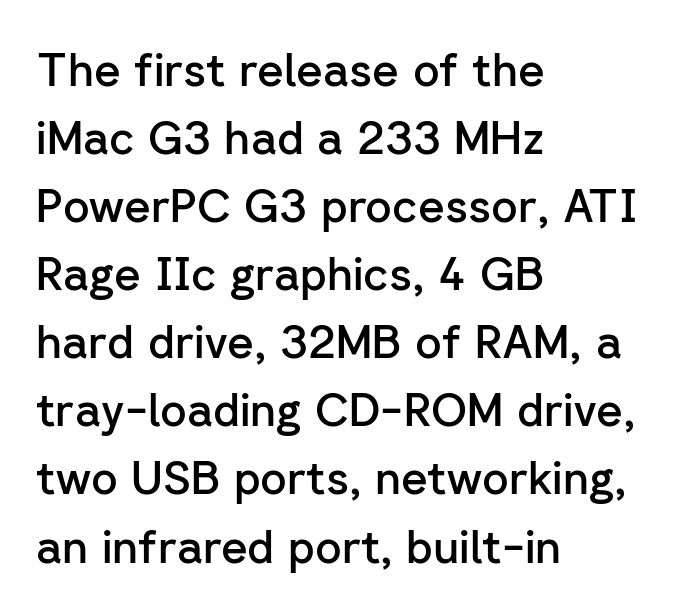
The image shows 46 px semibold sans-serif type, upright; set left-aligned, normal line spacing (1.48x), normal letter spacing, not underlined; low stroke contrast and a medium x-height.
